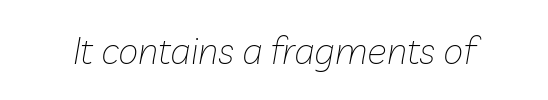
Letters rest on an invisible, unmarked baseline. You could not count columns in this text — the font is proportionally spaced. Heaviness? Minimal to ordinary, like unemphasized prose. Nobody touched the tracking dial on this one. Every character sits at an angle, as italics do.
